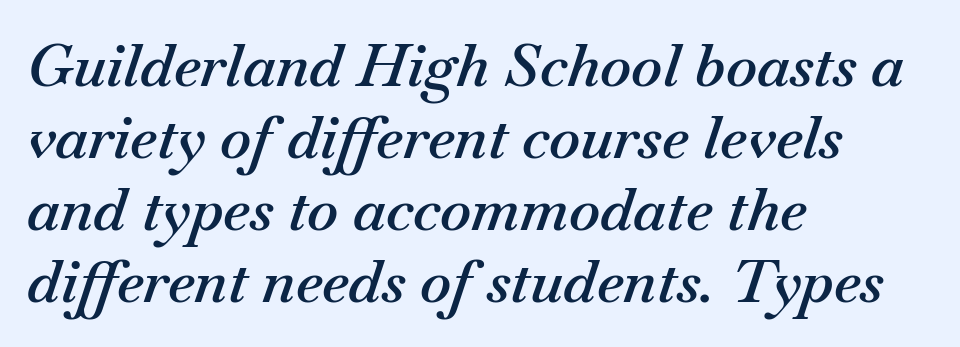
The image shows 59 px semibold type, italic (leaning right); set left-aligned, line spacing 1.22x, normal letter spacing, not underlined; medium stroke contrast and a small x-height.
